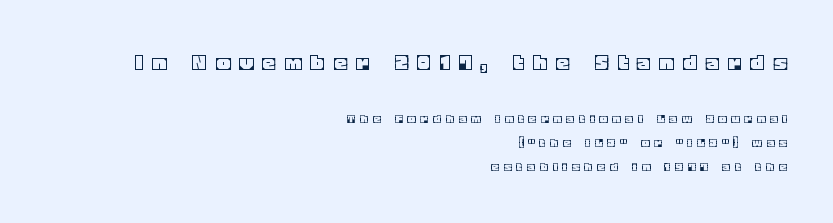
The horizontal fit of the characters is loose and conspicuously gappy. Italic: no, the glyphs are upright roman. These two chunks differ in scale, with the top chunk taking the larger measure. This sample is right-justified, so line beginnings fall wherever the words allow. Decoration check: the copy has no underline.
